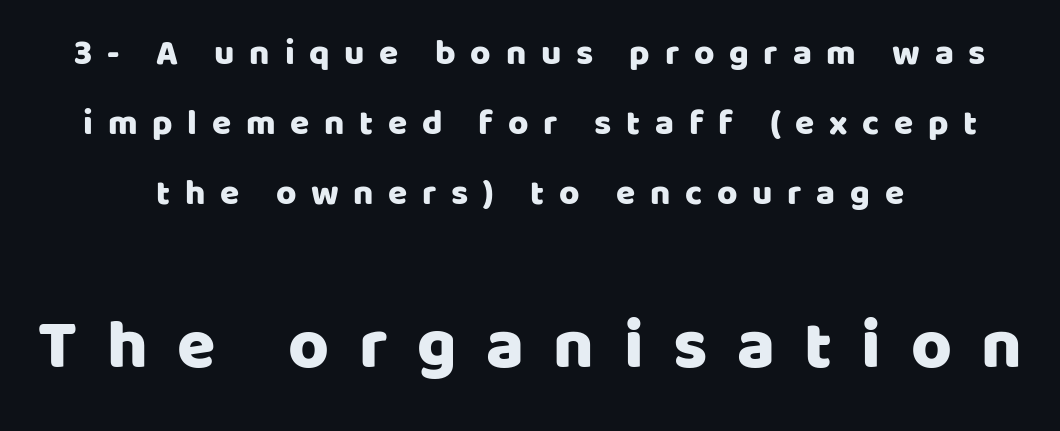
The image shows 70 px sans-serif type, upright; set centered, loose line spacing (2.0x), unusually wide letter spacing (+0.42 em), not underlined; the second (bottom) block is 2.0x larger; low stroke contrast and a large x-height.
